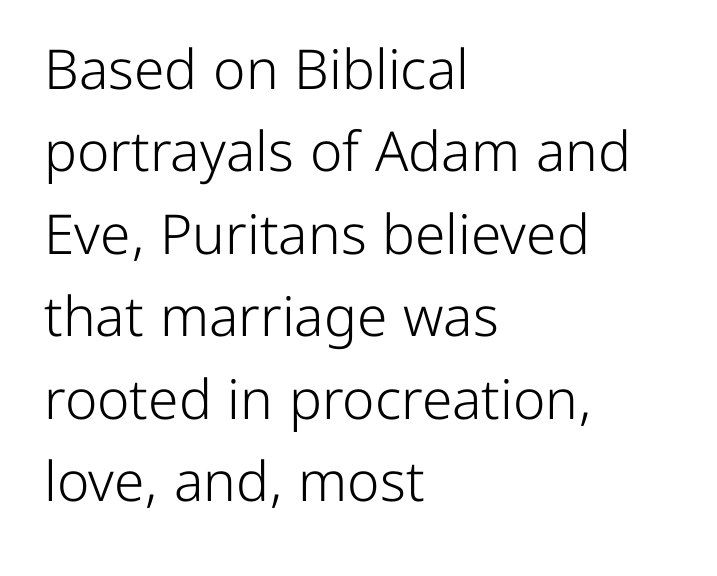
The image shows 55 px light sans-serif type, upright; set left-aligned, normal line spacing (1.5x), normal letter spacing, not underlined; low stroke contrast and a medium x-height.
